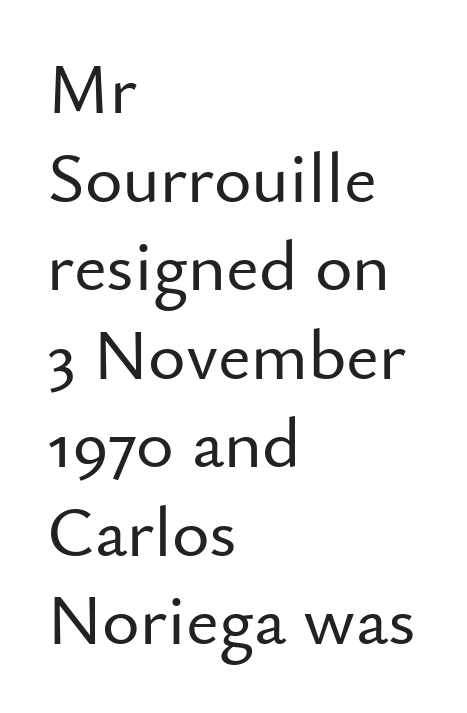
{"serif": "no", "italic": "no", "width": "normal", "stroke_contrast": "low", "x_height": "small", "monospaced": "no", "underline": "no", "align": "left", "line_spacing_ratio": 1.23, "letter_spacing": "normal", "letter_spacing_em": 0.0, "glyph_px": 72}
